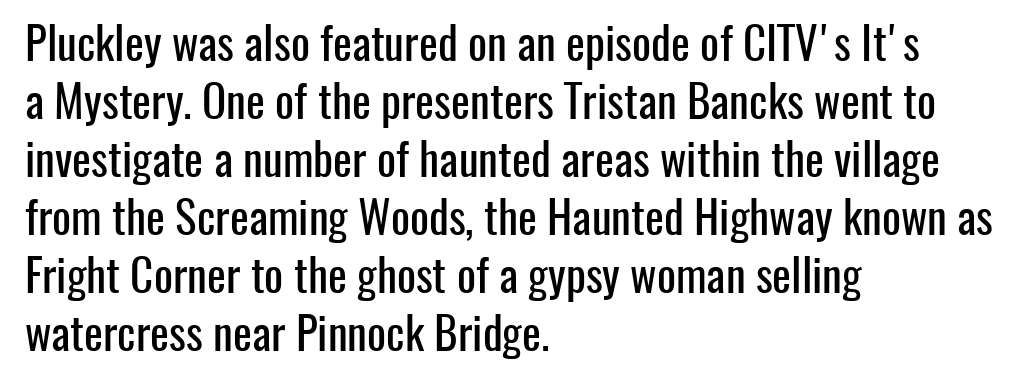
{"serif": "no", "italic": "no", "width": "condensed", "stroke_contrast": "low", "x_height": "medium", "monospaced": "no", "underline": "no", "align": "left", "line_spacing": "normal", "line_spacing_ratio": 1.29, "letter_spacing": "normal", "letter_spacing_em": 0.0, "glyph_px": 45}
